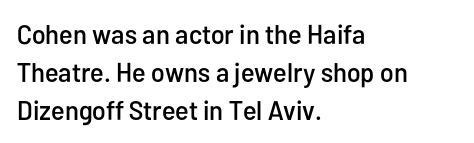
The image shows 27 px text type, upright; set left-aligned, normal line spacing (1.4x), normal letter spacing, not underlined.
